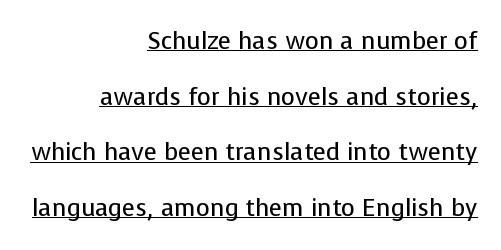
{"italic": "no", "bold": "no", "underline": "yes", "align": "right", "line_spacing": "loose", "line_spacing_ratio": 2.32, "letter_spacing": "normal", "letter_spacing_em": 0.0, "glyph_px": 24}
